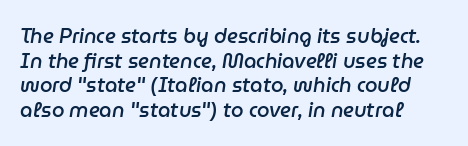
The image shows 20 px text type, italic (leaning right); set left-aligned, line spacing 1.23x, normal letter spacing, not underlined.
